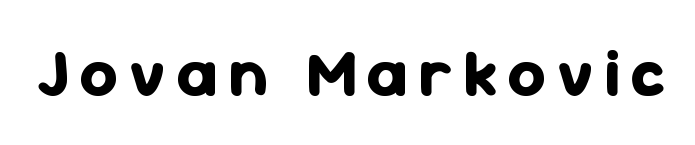
The image shows 67 px bold sans-serif type, upright; set not underlined; low stroke contrast and a medium x-height.
